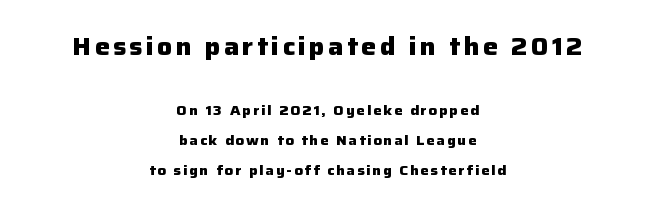
Q: Is the text bold? A: Yes.
Q: Is the text italic (slanted)? A: No, it is upright.
Q: Is the text underlined? A: No.
Q: How is the paragraph aligned? A: Centered.
Q: Is the spacing between lines tight, normal or loose? A: Loose.
Q: Which block of text is set in a larger size, the first (top) or the second (bottom)? A: The first (top) one.
